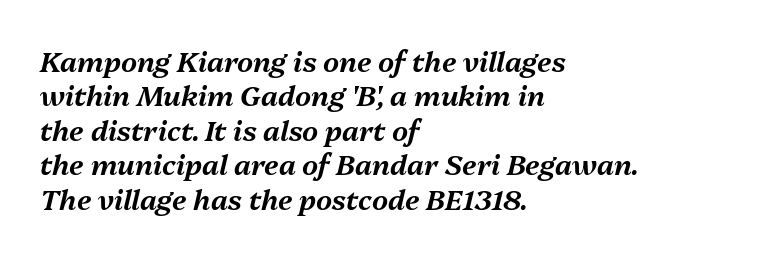
{"italic": "yes", "lean": "right", "slant_degrees": 13, "width": "normal", "stroke_contrast": "medium", "x_height": "medium", "monospaced": "no", "underline": "no", "align": "left", "line_spacing_ratio": 1.23, "letter_spacing": "normal", "letter_spacing_em": 0.0, "glyph_px": 28}
